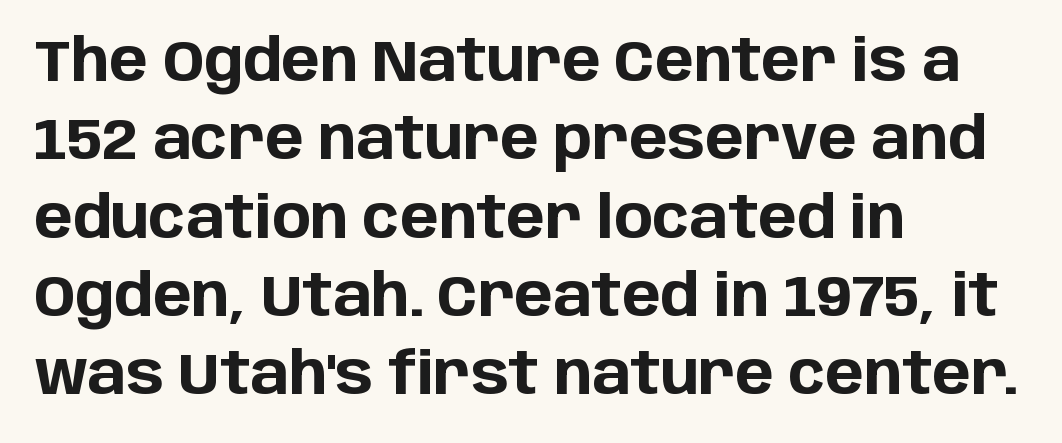
{"serif": "no", "italic": "no", "bold": "yes", "weight": "bold", "width": "normal", "stroke_contrast": "low", "x_height": "large", "monospaced": "no", "underline": "no", "align": "left", "line_spacing": "normal", "line_spacing_ratio": 1.35, "letter_spacing": "normal", "letter_spacing_em": 0.0, "glyph_px": 58}
